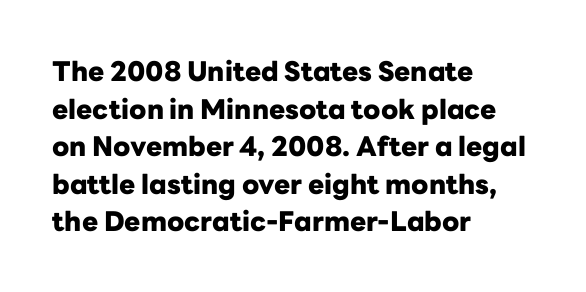
Q: Is the text bold? A: Yes.
Q: Is the text italic (slanted)? A: No, it is upright.
Q: Is the text underlined? A: No.
Q: How is the paragraph aligned? A: Left-aligned.
Q: Is the spacing between letters normal or unusually wide? A: Normal.
Q: Is the spacing between lines tight, normal or loose? A: Normal.
